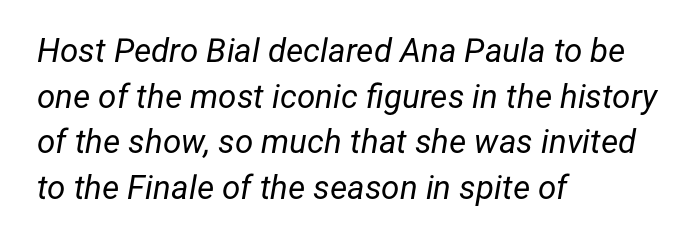
Q: Is the text bold? A: No.
Q: Is the text italic (slanted)? A: Yes, it leans right by about 12 degrees.
Q: Is the text underlined? A: No.
Q: How is the paragraph aligned? A: Left-aligned.
Q: Is the spacing between letters normal or unusually wide? A: Normal.
Q: Is the spacing between lines tight, normal or loose? A: Normal.
Q: Width (condensed, normal, or wide)? A: Normal.
Q: Stroke contrast? A: Low.
Q: x-height? A: Medium.
Q: Monospaced? A: No.
